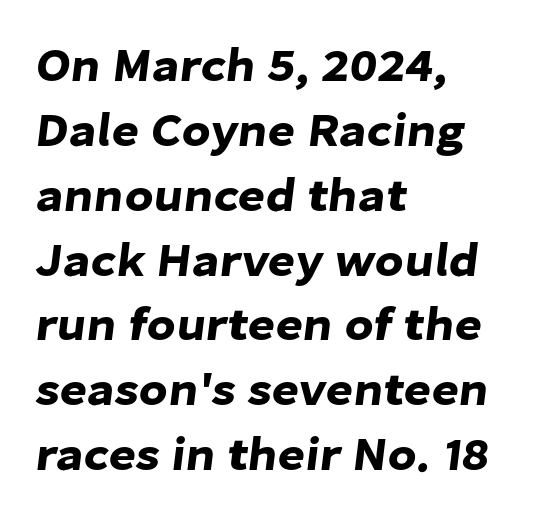
Vertical spacing — default. Do the characters align in a grid? No, the font is proportional. The ragged edge is on the right, which tells us the setting is flush left. Nobody touched the tracking dial on this one. Descender tails drop into unmarked territory. To sum up the face: it is a sans, with no serifs.
